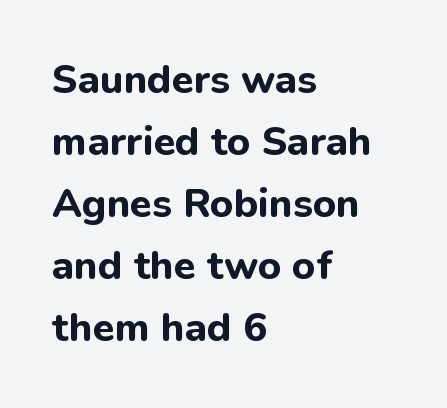
{"serif": "no", "italic": "no", "bold": "yes", "weight": "bold", "width": "normal", "stroke_contrast": "low", "x_height": "medium", "monospaced": "no", "underline": "no", "align": "left", "line_spacing": "normal", "line_spacing_ratio": 1.55, "letter_spacing": "normal", "letter_spacing_em": 0.0, "glyph_px": 40}
